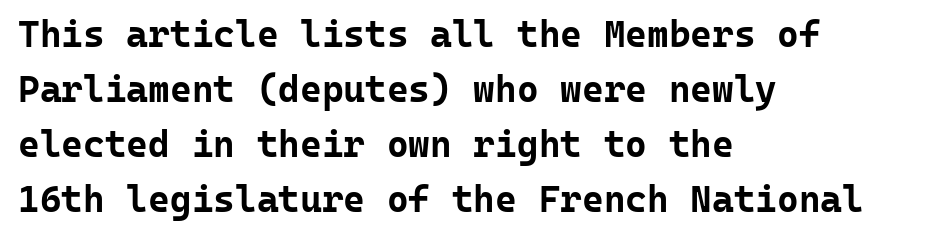
The image shows 37 px bold sans-serif type, upright, monospaced; set left-aligned, normal line spacing (1.49x), normal letter spacing, not underlined; low stroke contrast and a medium x-height.
